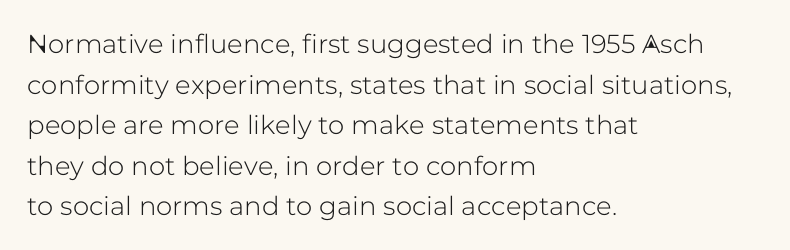
{"italic": "no", "underline": "no", "align": "left", "line_spacing": "normal", "line_spacing_ratio": 1.56, "letter_spacing": "normal", "letter_spacing_em": 0.0, "glyph_px": 26}
